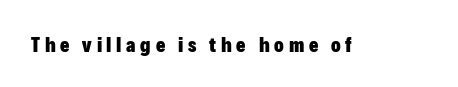
Q: Is the text bold? A: Yes.
Q: Is the text italic (slanted)? A: No, it is upright.
Q: Is the text underlined? A: No.
Q: Is the spacing between letters normal or unusually wide? A: Unusually wide.
